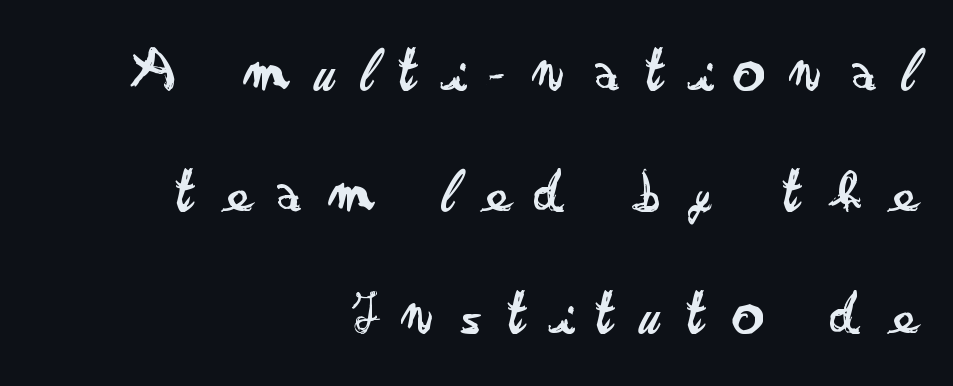
The image shows 61 px regular-weight, wide sans-serif type, upright; set right-aligned, loose line spacing (1.99x), unusually wide letter spacing (+0.43 em), not underlined; low stroke contrast and a small x-height.
